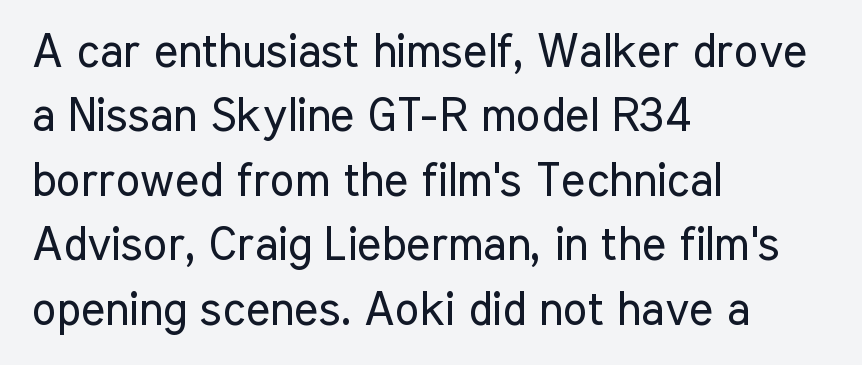
The ragged edge is on the right, which tells us the setting is flush left. Unbolded letterforms with no extra heft. You can tell from the bare stems that sans-serif type was used. The space directly below the letters is spotless. Reading down the column, the eye jumps a familiar distance to each next line. Looks like regular typesetting: each glyph gets only the width it needs.
